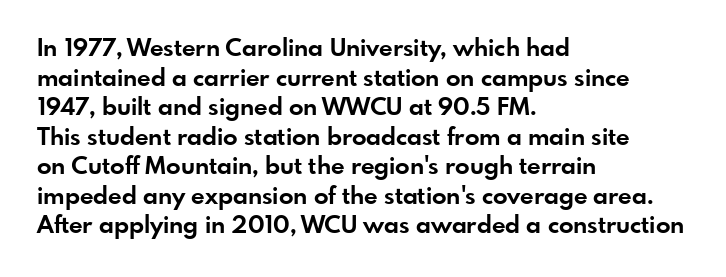
Q: Is the text bold? A: Yes.
Q: Is the text italic (slanted)? A: No, it is upright.
Q: Is the text underlined? A: No.
Q: How is the paragraph aligned? A: Left-aligned.
Q: Is the spacing between letters normal or unusually wide? A: Normal.
